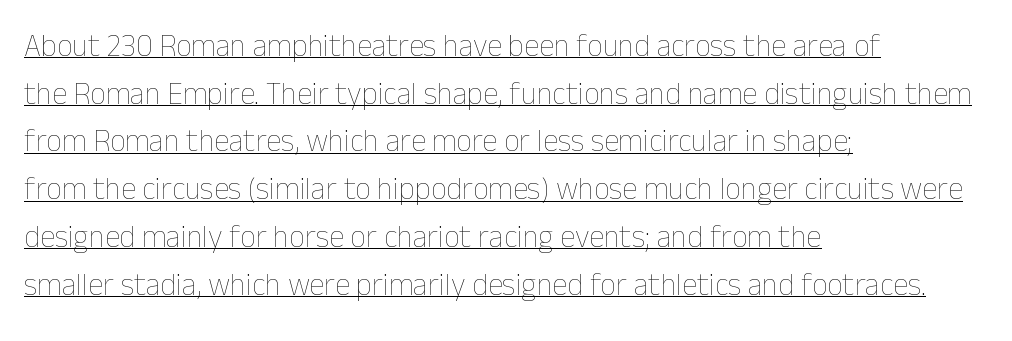
Q: Is the text bold? A: No.
Q: Is the text italic (slanted)? A: No, it is upright.
Q: Is the text underlined? A: Yes.
Q: How is the paragraph aligned? A: Left-aligned.
Q: Is the spacing between letters normal or unusually wide? A: Normal.
Q: Is the spacing between lines tight, normal or loose? A: Normal.
Q: Width (condensed, normal, or wide)? A: Normal.
Q: Stroke contrast? A: Low.
Q: x-height? A: Medium.
Q: Monospaced? A: No.
